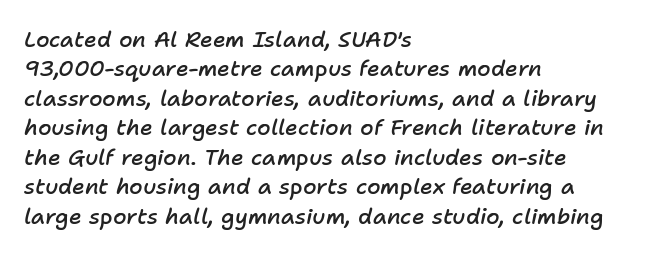
The vertical gap from one line to the next is medium. Alignment: flush left. This is oblique type, the kind used for emphasis or titles. The passage shown has conventional tracking throughout. The words here are not underlined.
